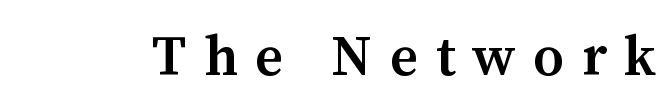
{"serif": "yes", "italic": "no", "bold": "semi", "weight": "semibold", "width": "normal", "stroke_contrast": "medium", "x_height": "medium", "monospaced": "no", "underline": "no", "letter_spacing": "wide", "letter_spacing_em": 0.31, "glyph_px": 56}
